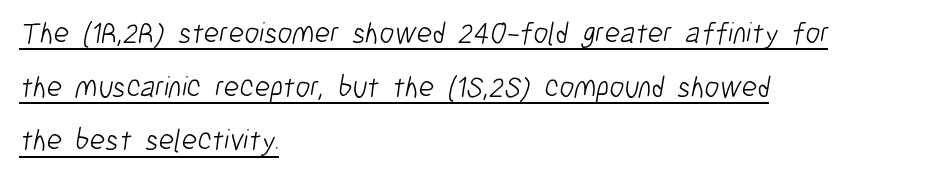
The image shows 30 px light, condensed sans-serif type; set left-aligned, line spacing 1.79x, normal letter spacing, underlined; low stroke contrast and a medium x-height.
